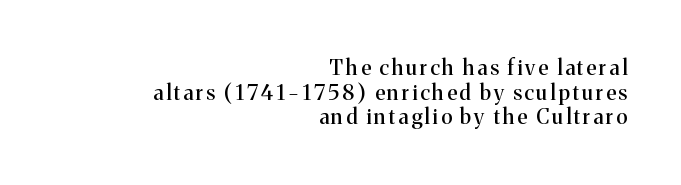
The image shows 21 px text type, upright; set right-aligned, line spacing 1.17x, not underlined.
